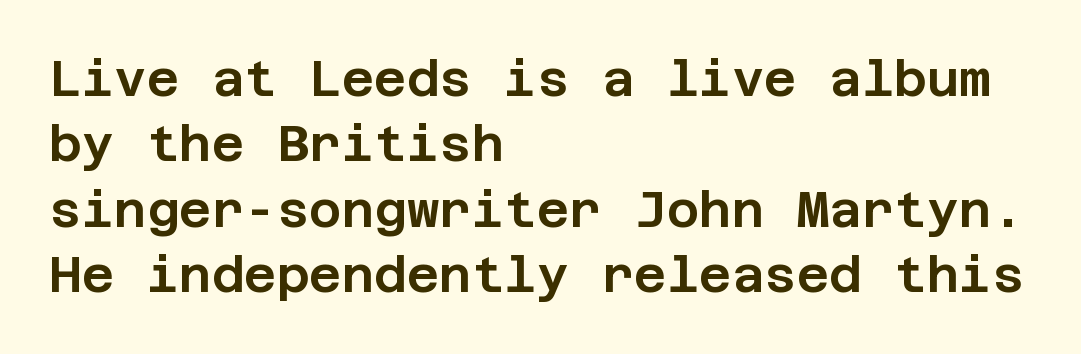
The image shows 50 px sans-serif type, upright; set left-aligned, normal line spacing (1.31x), normal letter spacing, not underlined; low stroke contrast and a large x-height.
